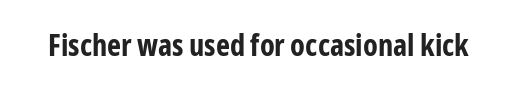
Look at the stroke-to-counter ratio: heavy, a bold. Tracking value appears to be zero — textbook default spacing. Observe the absence of serifs on each vertical stroke in this sample. Proportional: the letters do not fall into vertical columns.
